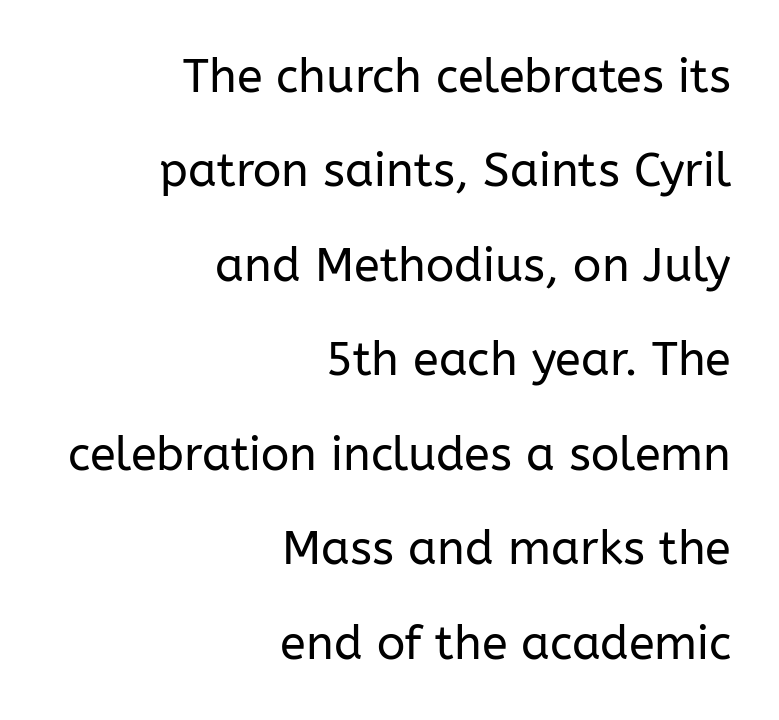
{"serif": "no", "italic": "no", "bold": "no", "weight": "regular", "width": "normal", "stroke_contrast": "low", "x_height": "medium", "monospaced": "no", "underline": "no", "align": "right", "line_spacing": "loose", "line_spacing_ratio": 2.01, "letter_spacing": "normal", "letter_spacing_em": 0.0, "glyph_px": 47}
